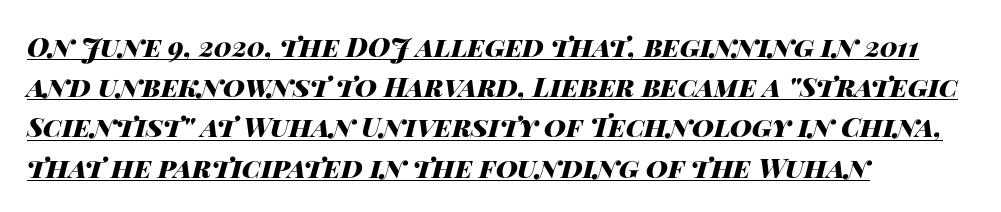
Q: Is the text bold? A: Yes.
Q: Is the text italic (slanted)? A: Yes, it leans right by about 14 degrees.
Q: Is the text underlined? A: Yes.
Q: How is the paragraph aligned? A: Left-aligned.
Q: Is the spacing between letters normal or unusually wide? A: Normal.
Q: Is the spacing between lines tight, normal or loose? A: Normal.
